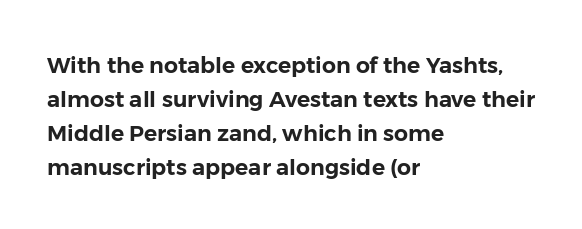
The image shows 22 px text type, upright; set left-aligned, normal line spacing (1.54x), normal letter spacing, not underlined.
